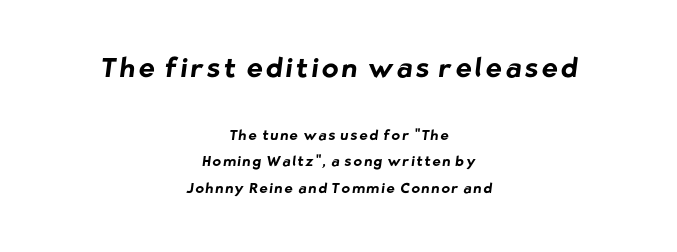
The image shows 27 px bold type; set centered, loose line spacing (1.9x), not underlined; the first (top) block is 1.93x larger.
